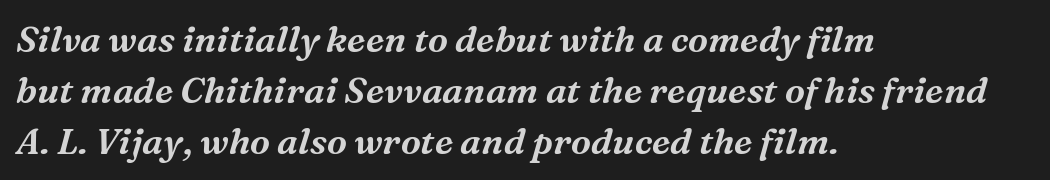
The space between consecutive lines is moderate. The tracking reads as untouched default to a designer's eye. Classification — serif. The letters advance in unequal steps, a hallmark of proportional type. This sample uses an oblique cut, with every glyph tilted off the vertical. The passage shown is not underscored anywhere.
